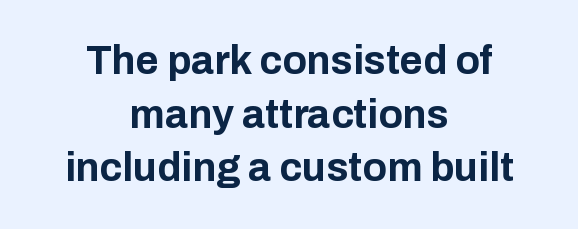
{"serif": "no", "italic": "no", "bold": "yes", "weight": "bold", "width": "normal", "stroke_contrast": "low", "x_height": "medium", "monospaced": "no", "underline": "no", "align": "center", "line_spacing": "normal", "line_spacing_ratio": 1.34, "letter_spacing": "normal", "letter_spacing_em": 0.0, "glyph_px": 40}
